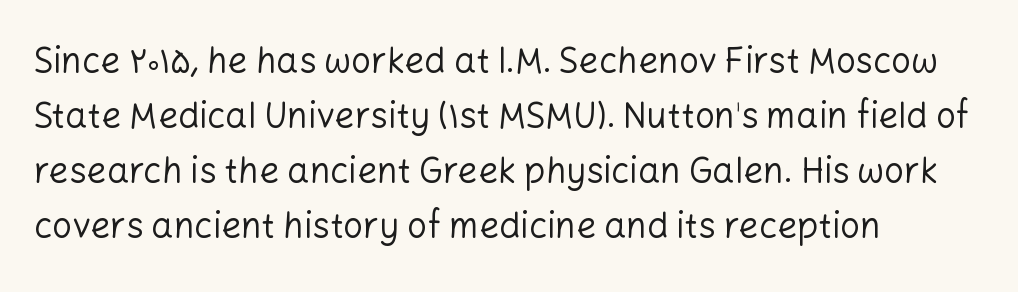
{"serif": "no", "italic": "no", "bold": "no", "weight": "regular", "width": "normal", "stroke_contrast": "low", "x_height": "medium", "monospaced": "no", "underline": "no", "align": "left", "line_spacing": "normal", "line_spacing_ratio": 1.57, "letter_spacing": "normal", "letter_spacing_em": 0.0, "glyph_px": 35}
